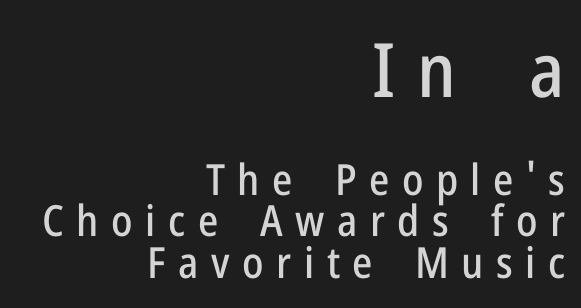
{"serif": "no", "italic": "no", "width": "condensed", "stroke_contrast": "low", "x_height": "medium", "monospaced": "no", "underline": "no", "align": "right", "line_spacing": "tight", "line_spacing_ratio": 0.97, "letter_spacing": "wide", "letter_spacing_em": 0.29, "larger_block": "first", "size_ratio": 1.74, "glyph_px": 75}
